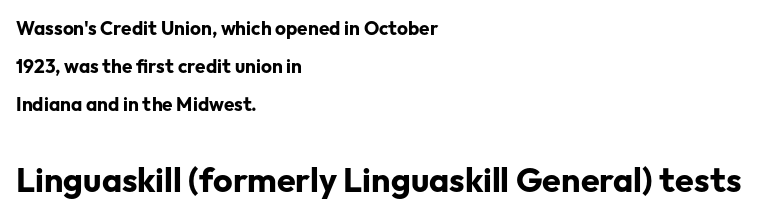
{"serif": "no", "italic": "no", "bold": "yes", "weight": "bold", "width": "normal", "stroke_contrast": "low", "x_height": "medium", "monospaced": "no", "underline": "no", "align": "left", "line_spacing": "loose", "line_spacing_ratio": 2.01, "letter_spacing": "normal", "letter_spacing_em": 0.0, "larger_block": "second", "size_ratio": 1.79, "glyph_px": 34}
